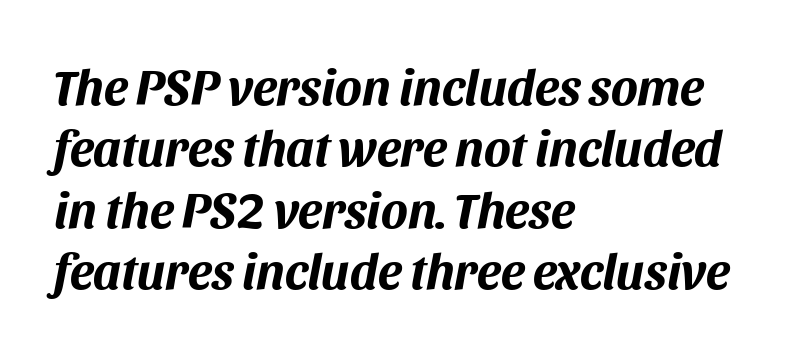
This rendering features lettering with no underline. The ragged edge is on the right, which tells us the setting is flush left. The whole block is typeset with a tilt. Look at the stroke-to-counter ratio: heavy, a bold. Varying glyph widths throughout — classic text-font behaviour.
